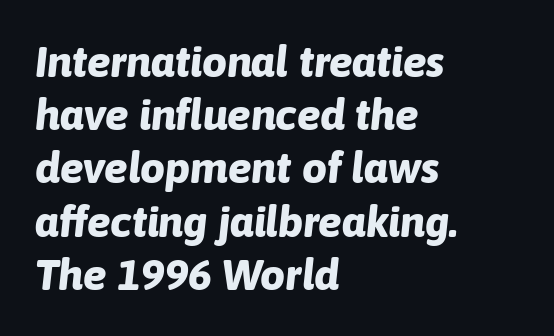
Q: Is the text bold? A: Yes.
Q: Is the text italic (slanted)? A: Yes, it leans right by about 6 degrees.
Q: Is the text underlined? A: No.
Q: How is the paragraph aligned? A: Left-aligned.
Q: Is the spacing between letters normal or unusually wide? A: Normal.
Q: Width (condensed, normal, or wide)? A: Normal.
Q: Stroke contrast? A: Low.
Q: x-height? A: Medium.
Q: Monospaced? A: No.
